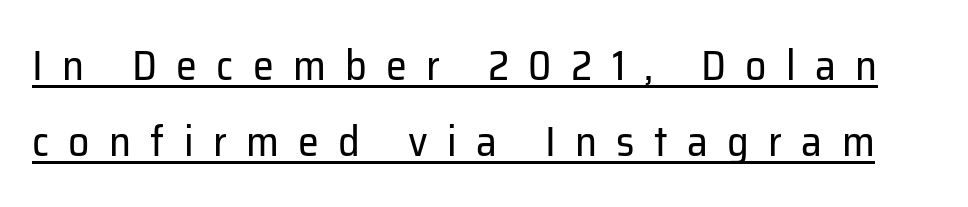
{"serif": "no", "italic": "no", "bold": "no", "weight": "regular", "width": "normal", "stroke_contrast": "low", "x_height": "medium", "monospaced": "no", "underline": "yes", "line_spacing_ratio": 1.8, "letter_spacing": "wide", "letter_spacing_em": 0.46, "glyph_px": 42}
